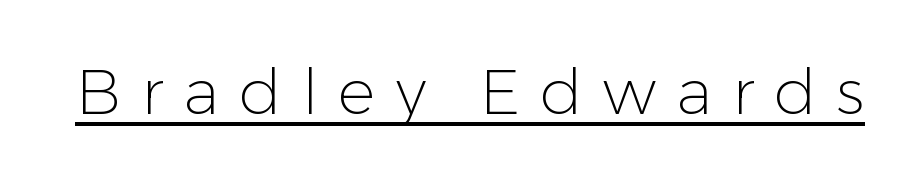
Q: Is the text bold? A: No.
Q: Is the text italic (slanted)? A: No, it is upright.
Q: Is the typeface a serif or a sans-serif typeface? A: Sans-serif.
Q: Is the text underlined? A: Yes.
Q: Is the spacing between letters normal or unusually wide? A: Unusually wide.
Q: Width (condensed, normal, or wide)? A: Normal.
Q: Stroke contrast? A: Low.
Q: x-height? A: Medium.
Q: Monospaced? A: No.
